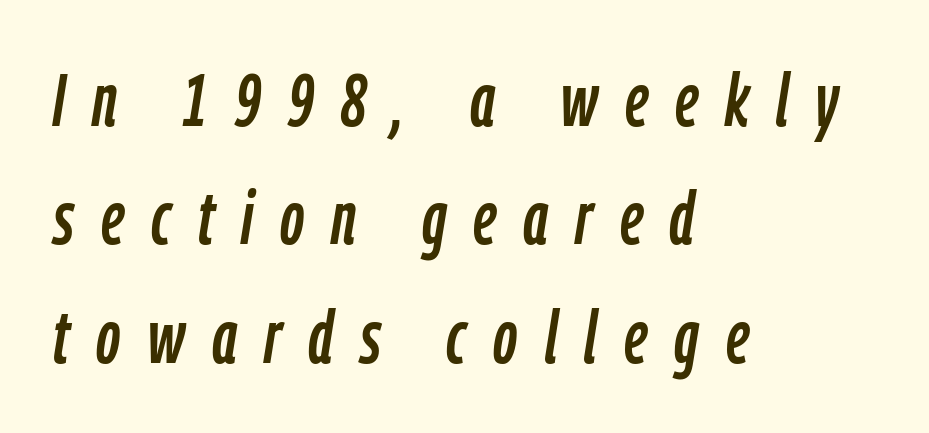
Line starts are locked; line ends wander. Looking at the ascenders, they clearly lean. The rows are spaced the way most documents space them. This rendering features lettering with no underline. Each word looks stretched out because of the extra space between its letters. The rendering uses natural spacing where letterforms have individual widths.
